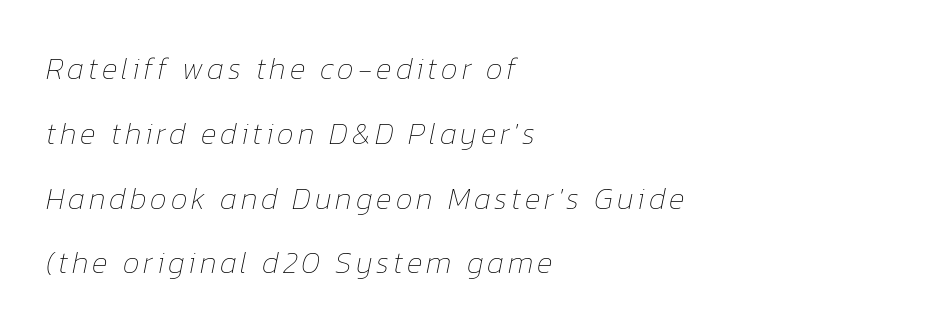
Quick note: interline space is abundant. Emphasis-style slanted type is in use. These lines are set flush left with a ragged right edge. Glance below the letters and you will spot only blank space. The rendering uses natural spacing where letterforms have individual widths.
